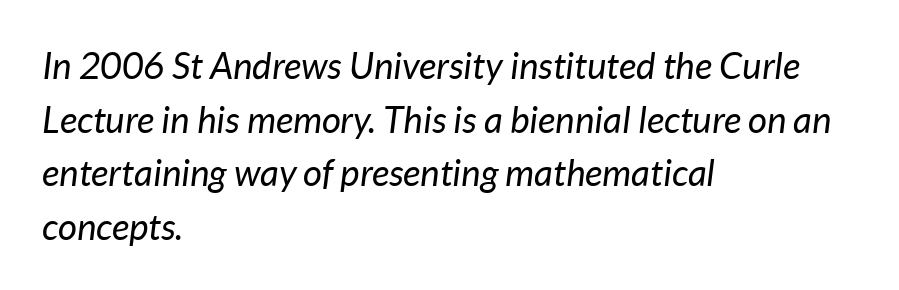
{"italic": "yes", "lean": "right", "slant_degrees": 7, "bold": "no", "weight": "regular", "width": "normal", "stroke_contrast": "low", "x_height": "medium", "monospaced": "no", "underline": "no", "align": "left", "line_spacing": "normal", "line_spacing_ratio": 1.45, "letter_spacing": "normal", "letter_spacing_em": 0.0, "glyph_px": 37}
